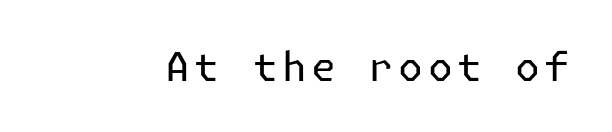
The image shows 40 px regular-weight sans-serif type, upright; set not underlined; low stroke contrast and a medium x-height.
